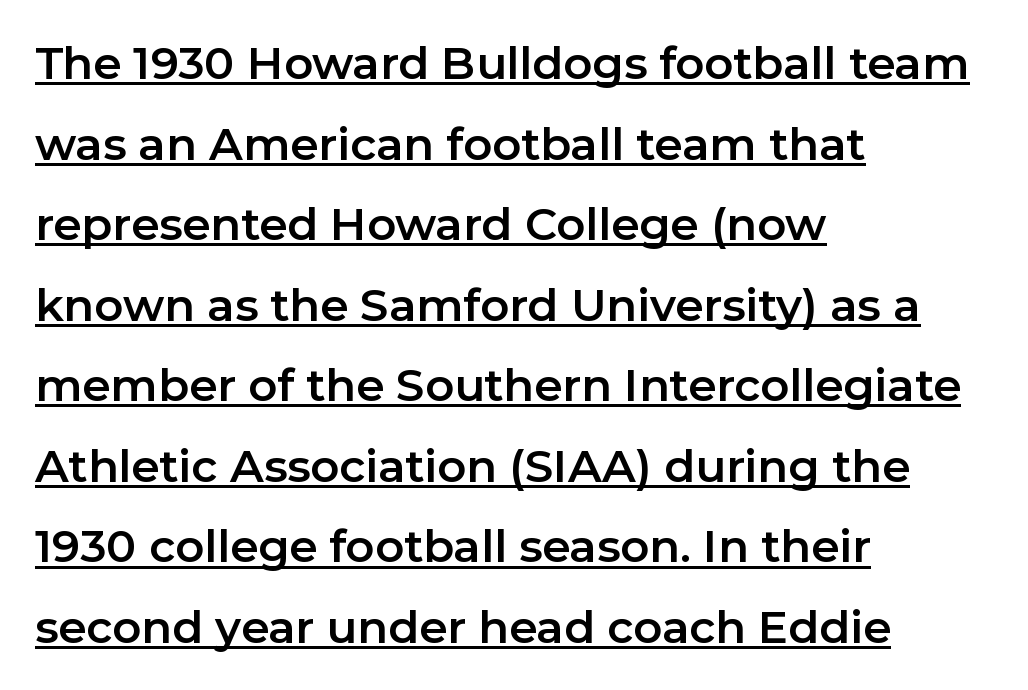
The image shows 45 px sans-serif type, upright; set left-aligned, line spacing 1.79x, normal letter spacing, underlined; low stroke contrast and a medium x-height.
